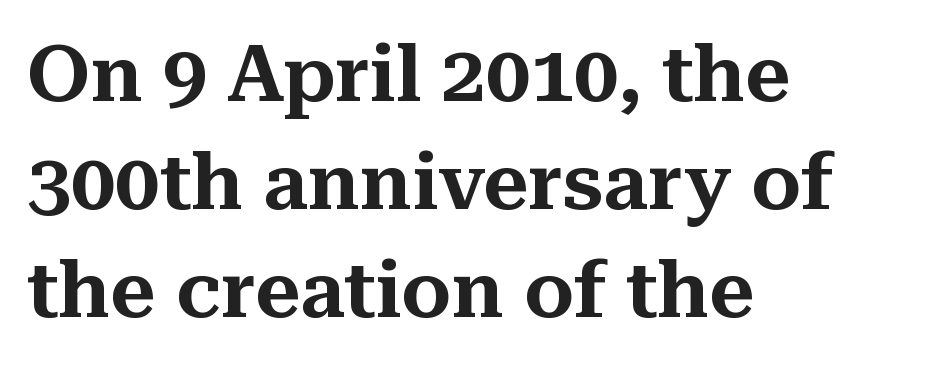
The image shows 79 px serif type, upright; set left-aligned, normal line spacing (1.37x), normal letter spacing, not underlined; medium stroke contrast and a medium x-height.
